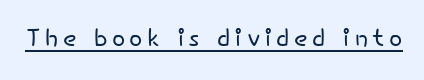
Q: Is the text bold? A: No.
Q: Is the text italic (slanted)? A: No, it is upright.
Q: Is the typeface a serif or a sans-serif typeface? A: Sans-serif.
Q: Is the text underlined? A: Yes.
Q: Width (condensed, normal, or wide)? A: Normal.
Q: Stroke contrast? A: Low.
Q: x-height? A: Small.
Q: Monospaced? A: No.
